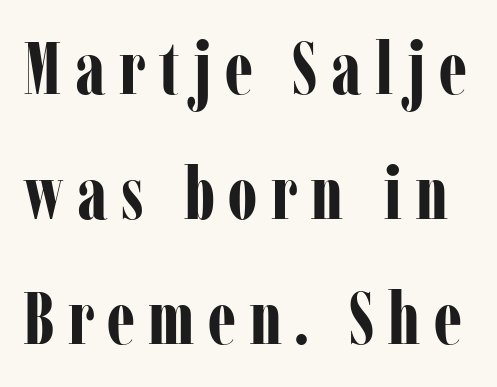
The image shows 74 px bold, condensed serif type, upright; set normal line spacing (1.69x), not underlined; low stroke contrast and a medium x-height.
